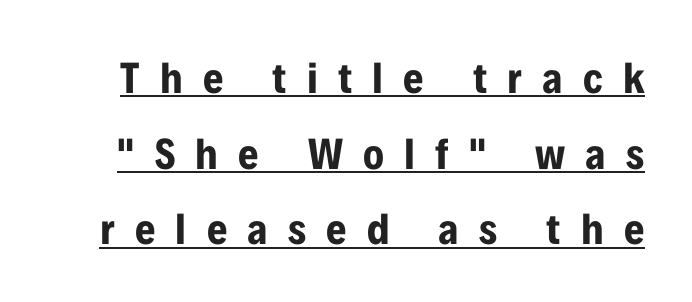
Each letter keeps its own natural width here, so spacing adapts to shape. Honestly, the letter spacing is so wide it's the main thing you notice. Quick note: underline on. The glyphs in this specimen are sans serif. Style check: upright.
